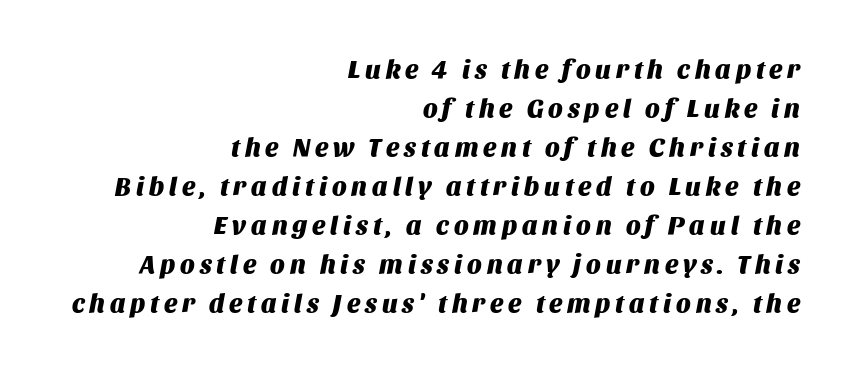
{"italic": "yes", "lean": "right", "slant_degrees": 11, "bold": "yes", "underline": "no", "align": "right", "line_spacing": "normal", "line_spacing_ratio": 1.5, "glyph_px": 26}
